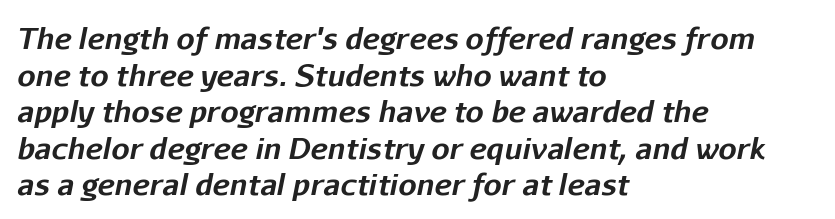
Q: Is the text bold? A: Yes.
Q: Is the text italic (slanted)? A: Yes, it leans right by about 11 degrees.
Q: Is the text underlined? A: No.
Q: How is the paragraph aligned? A: Left-aligned.
Q: Is the spacing between letters normal or unusually wide? A: Normal.
Q: Is the spacing between lines tight, normal or loose? A: Normal.
Q: Width (condensed, normal, or wide)? A: Normal.
Q: Stroke contrast? A: Low.
Q: x-height? A: Medium.
Q: Monospaced? A: No.
